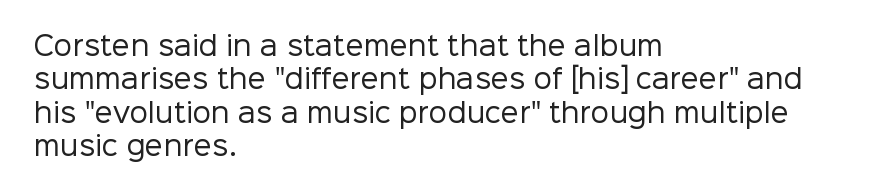
The image shows 26 px text type, upright; set left-aligned, normal line spacing (1.28x), normal letter spacing, not underlined.
